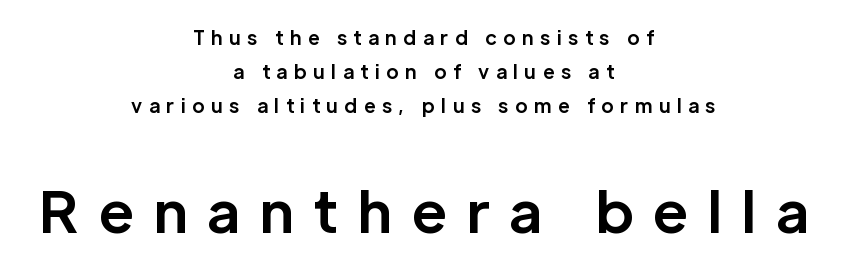
Q: Is the text bold? A: Yes.
Q: Is the text italic (slanted)? A: No, it is upright.
Q: Is the typeface a serif or a sans-serif typeface? A: Sans-serif.
Q: Is the text underlined? A: No.
Q: How is the paragraph aligned? A: Centered.
Q: Is the spacing between letters normal or unusually wide? A: Unusually wide.
Q: Which block of text is set in a larger size, the first (top) or the second (bottom)? A: The second (bottom) one.
Q: Width (condensed, normal, or wide)? A: Normal.
Q: Stroke contrast? A: Low.
Q: x-height? A: Medium.
Q: Monospaced? A: No.
